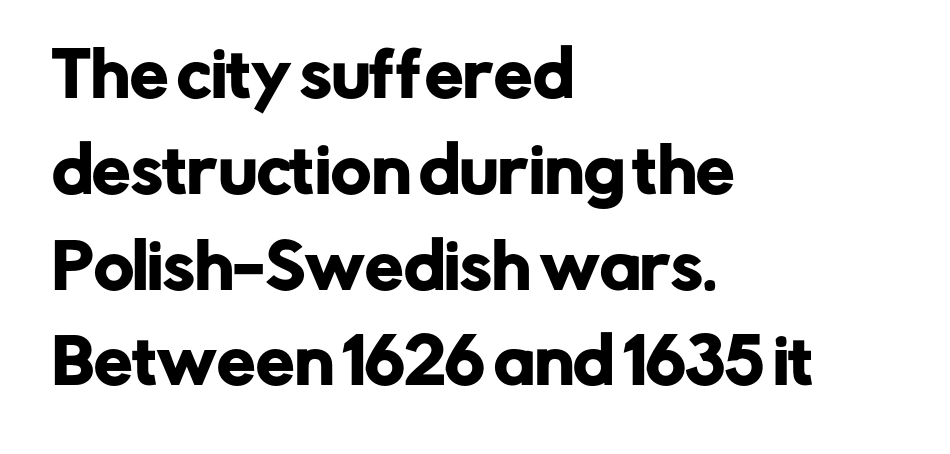
Has an underline been added? It has not. The rendering keeps characters at their native spacing. Notice how descenders clear the ascenders below comfortably — that's standard leading. I'd call this a sans setting — the letters go barefoot.
